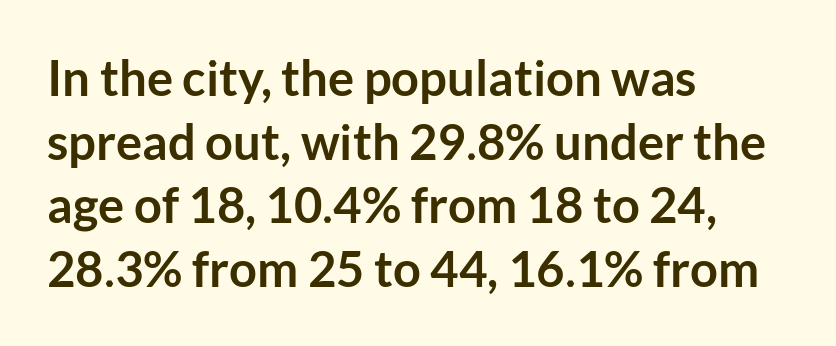
Observe the absence of serifs on each vertical stroke in this sample. The glyphs are unaccompanied by any horizontal stroke below them. Strokes here are thick enough to call this a true bold. What's the leading like? Ordinary, nothing unusual. Each letter keeps its own natural width here, so spacing adapts to shape. Which margin do the lines hug? The left one — the right edge is uneven.
